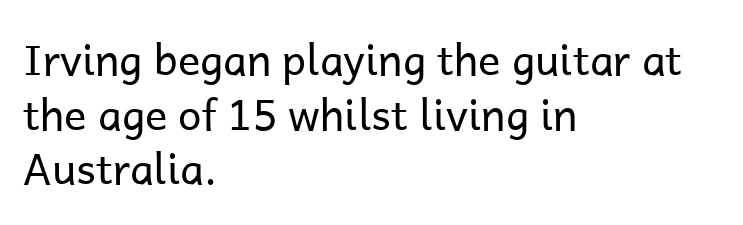
Q: Is the text bold? A: No.
Q: Is the text italic (slanted)? A: No, it is upright.
Q: Is the typeface a serif or a sans-serif typeface? A: Sans-serif.
Q: Is the text underlined? A: No.
Q: How is the paragraph aligned? A: Left-aligned.
Q: Is the spacing between letters normal or unusually wide? A: Normal.
Q: Is the spacing between lines tight, normal or loose? A: Normal.
Q: Width (condensed, normal, or wide)? A: Normal.
Q: Stroke contrast? A: Low.
Q: x-height? A: Medium.
Q: Monospaced? A: No.
